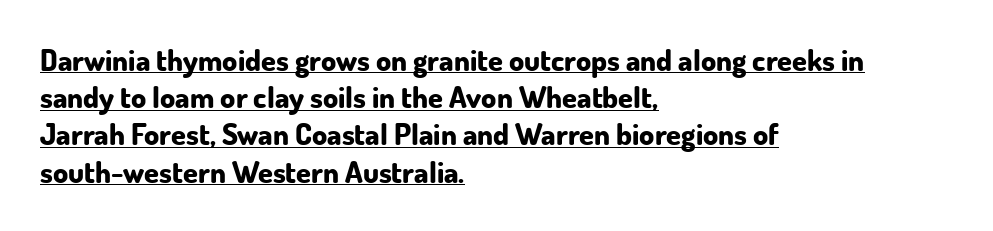
Q: Is the text bold? A: Yes.
Q: Is the text italic (slanted)? A: No, it is upright.
Q: Is the typeface a serif or a sans-serif typeface? A: Sans-serif.
Q: Is the text underlined? A: Yes.
Q: How is the paragraph aligned? A: Left-aligned.
Q: Is the spacing between letters normal or unusually wide? A: Normal.
Q: Width (condensed, normal, or wide)? A: Normal.
Q: Stroke contrast? A: Low.
Q: x-height? A: Small.
Q: Monospaced? A: No.
